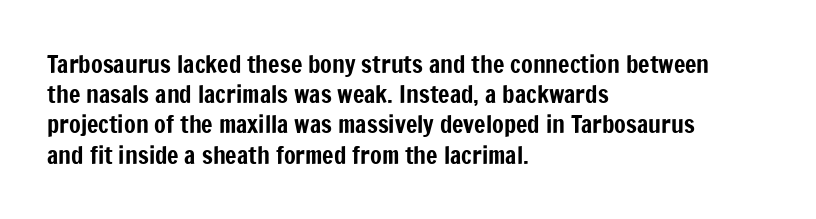
{"italic": "no", "underline": "no", "align": "left", "line_spacing": "normal", "line_spacing_ratio": 1.26, "letter_spacing": "normal", "letter_spacing_em": 0.0, "glyph_px": 24}
